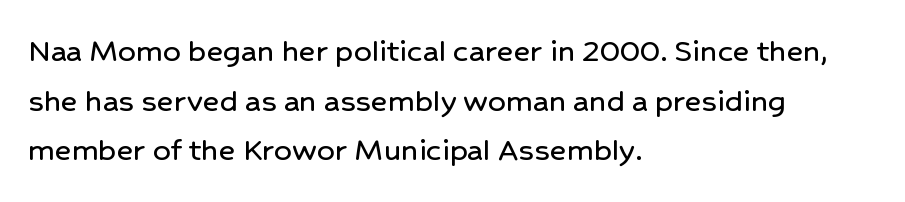
The image shows 35 px sans-serif type, upright; set left-aligned, normal line spacing (1.42x), normal letter spacing, not underlined; low stroke contrast and a medium x-height.
